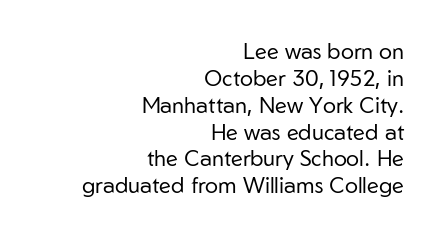
Q: Is the text bold? A: No.
Q: Is the text italic (slanted)? A: No, it is upright.
Q: Is the text underlined? A: No.
Q: How is the paragraph aligned? A: Right-aligned.
Q: Is the spacing between letters normal or unusually wide? A: Normal.
